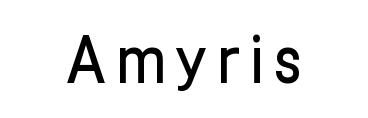
The image shows 64 px condensed sans-serif type, upright; set centered, not underlined; low stroke contrast and a medium x-height.
